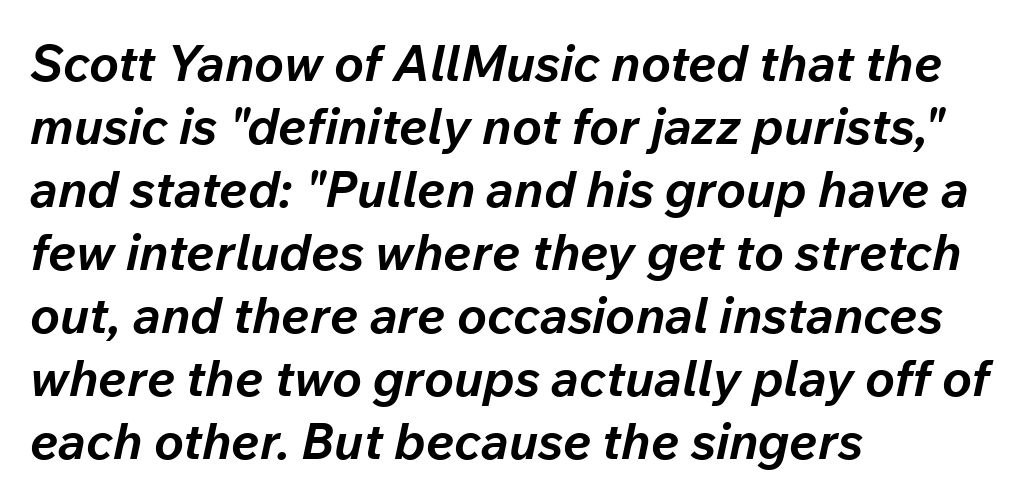
Q: Is the text bold? A: Yes.
Q: Is the text italic (slanted)? A: Yes, it leans right by about 12 degrees.
Q: Is the text underlined? A: No.
Q: How is the paragraph aligned? A: Left-aligned.
Q: Is the spacing between letters normal or unusually wide? A: Normal.
Q: Is the spacing between lines tight, normal or loose? A: Normal.
Q: Width (condensed, normal, or wide)? A: Normal.
Q: Stroke contrast? A: Low.
Q: x-height? A: Medium.
Q: Monospaced? A: No.
